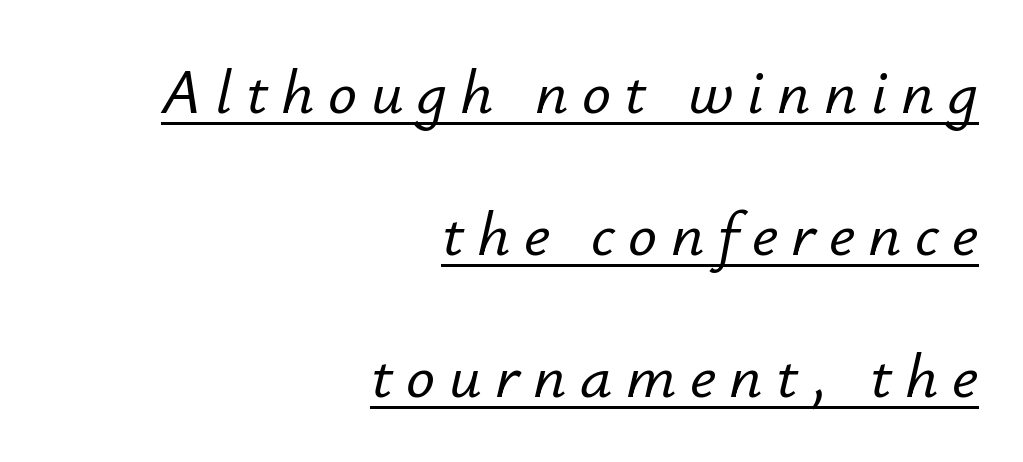
The image shows 64 px text type, italic (leaning right); set right-aligned, loose line spacing (2.22x), unusually wide letter spacing (+0.21 em), underlined; low stroke contrast and a small x-height.
